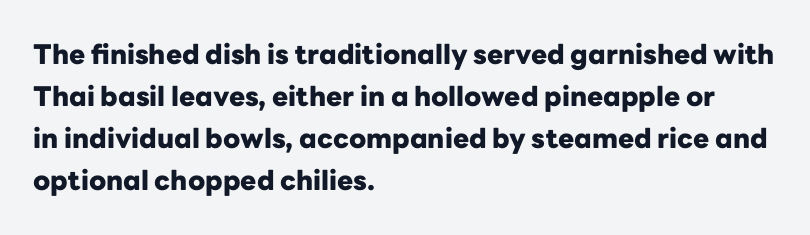
{"italic": "no", "bold": "yes", "underline": "no", "align": "left", "line_spacing": "normal", "line_spacing_ratio": 1.55, "letter_spacing": "normal", "letter_spacing_em": 0.0, "glyph_px": 27}
